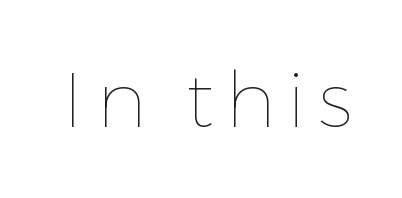
You could not count columns in this text — the font is proportionally spaced. The font's upright variant was chosen for this text. The area under the type is left untouched. Is this a heavy cut? Hardly; it is regular or lighter.
